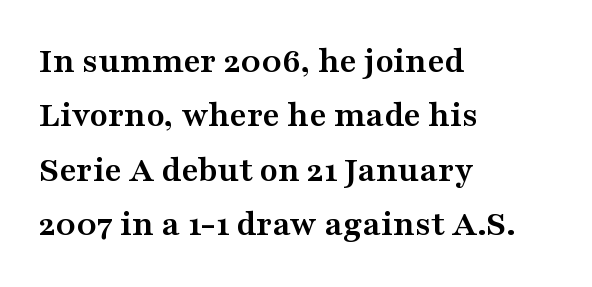
The image shows 37 px semibold, wide serif type, upright; set left-aligned, normal line spacing (1.47x), normal letter spacing, not underlined; medium stroke contrast and a medium x-height.
